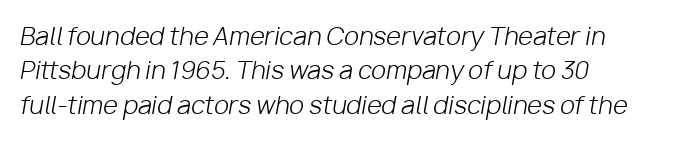
Q: Is the text bold? A: No.
Q: Is the text italic (slanted)? A: Yes, it leans right by about 10 degrees.
Q: Is the text underlined? A: No.
Q: How is the paragraph aligned? A: Left-aligned.
Q: Is the spacing between letters normal or unusually wide? A: Normal.
Q: Is the spacing between lines tight, normal or loose? A: Normal.
